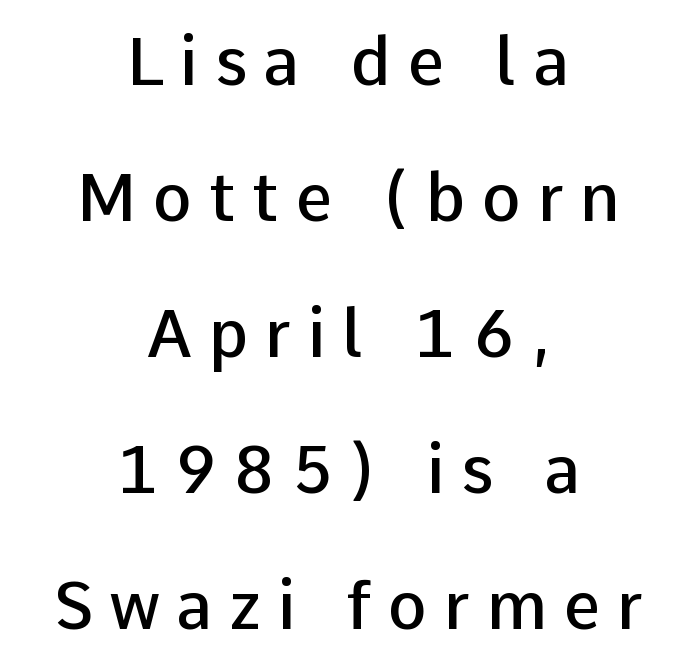
{"serif": "no", "italic": "no", "bold": "semi", "weight": "semibold", "width": "normal", "stroke_contrast": "low", "x_height": "medium", "monospaced": "no", "underline": "no", "align": "center", "line_spacing": "loose", "line_spacing_ratio": 2.06, "letter_spacing": "wide", "letter_spacing_em": 0.25, "glyph_px": 66}
